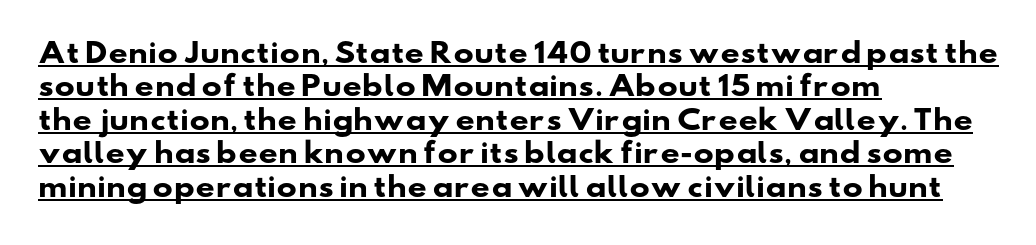
{"bold": "yes", "underline": "yes", "align": "left", "line_spacing_ratio": 1.24, "letter_spacing": "normal", "letter_spacing_em": 0.0, "glyph_px": 27}
